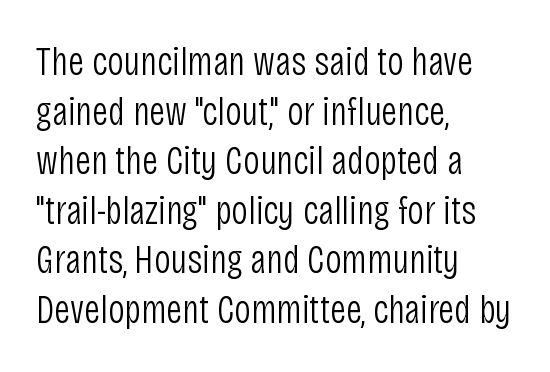
The image shows 41 px light, condensed sans-serif type, upright; set left-aligned, line spacing 1.21x, normal letter spacing, not underlined; low stroke contrast and a large x-height.
